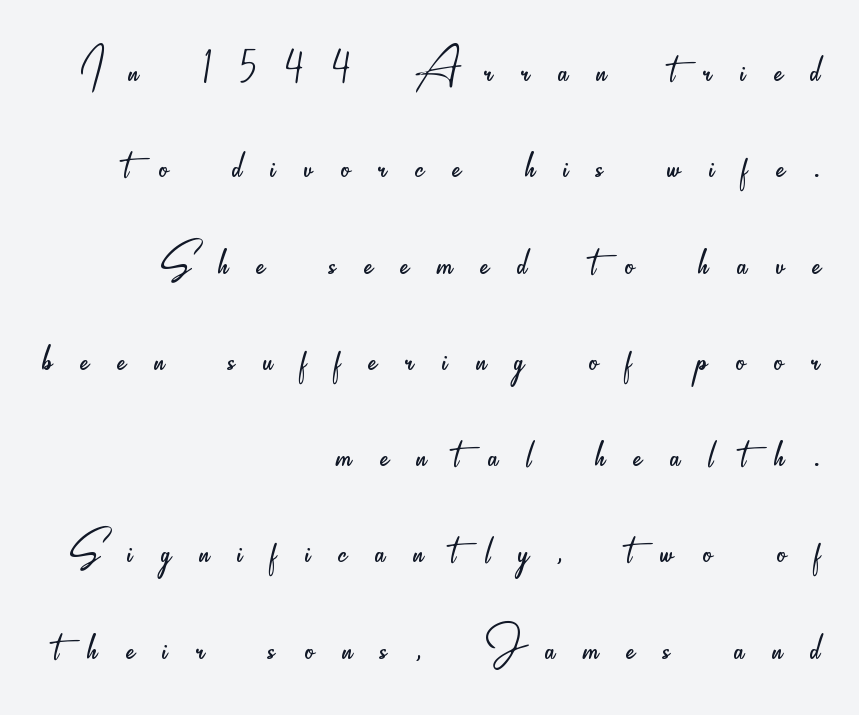
Honestly, there is no underline to notice here at all. Letters have the restrained weight of plain body copy at most. A typesetter would call this proportional, since set widths differ per character.
